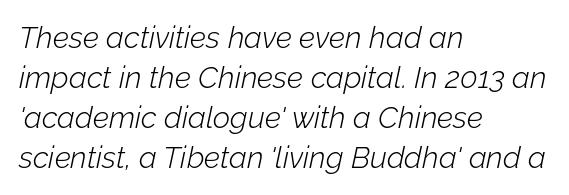
{"italic": "yes", "lean": "right", "slant_degrees": 12, "bold": "no", "weight": "light", "width": "normal", "stroke_contrast": "low", "x_height": "medium", "monospaced": "no", "underline": "no", "align": "left", "line_spacing": "normal", "line_spacing_ratio": 1.33, "letter_spacing": "normal", "letter_spacing_em": 0.0, "glyph_px": 30}
